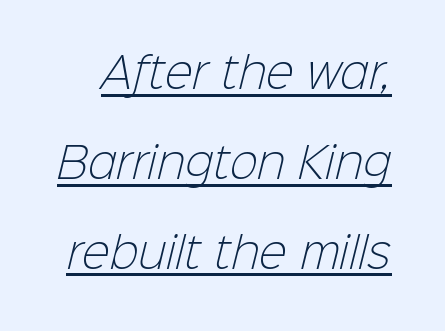
Q: Is the text bold? A: No.
Q: Is the typeface a serif or a sans-serif typeface? A: Sans-serif.
Q: Is the text underlined? A: Yes.
Q: Is the spacing between letters normal or unusually wide? A: Normal.
Q: Is the spacing between lines tight, normal or loose? A: Loose.
Q: Width (condensed, normal, or wide)? A: Normal.
Q: Stroke contrast? A: Low.
Q: x-height? A: Medium.
Q: Monospaced? A: No.
